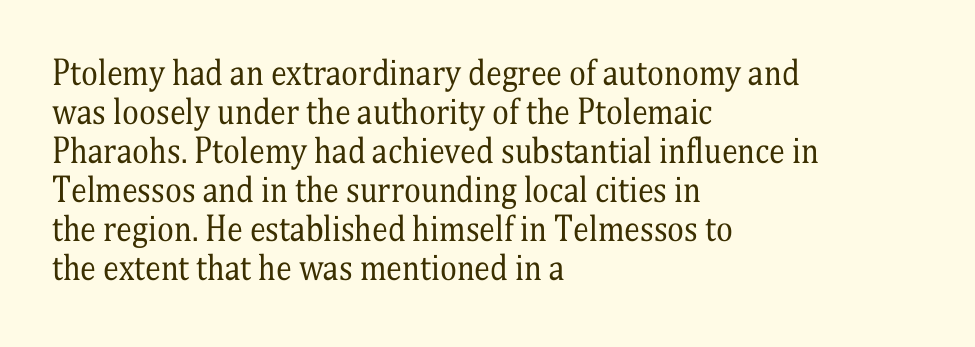
The image shows 32 px regular-weight, condensed serif type, upright; set left-aligned, line spacing 1.22x, normal letter spacing, not underlined; medium stroke contrast and a medium x-height.
